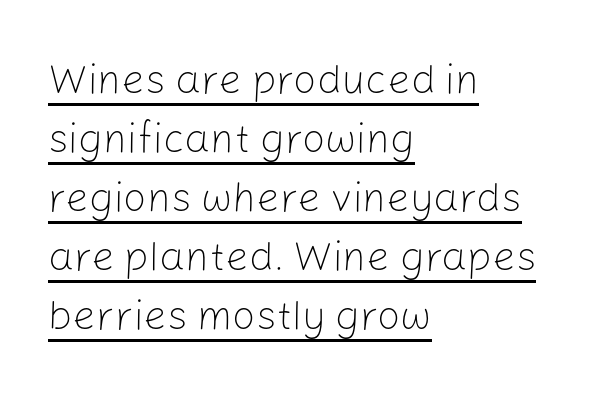
You could not count columns in this text — the font is proportionally spaced. The vertical gap from one line to the next is medium. The specimen reads as upright at a glance. Counters stay open thanks to moderate or lighter strokes. The rendering anchors every line to the left-hand side. The font family rendered here belongs to the sans-serif group.
